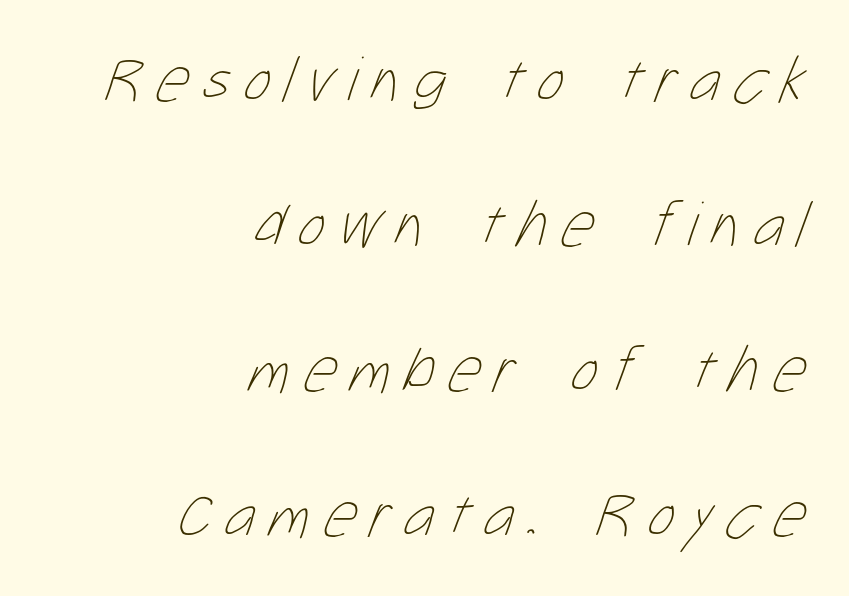
A student would call this right alignment; a typographer would say flush right, rag left. The leading is generous, giving the passage an open texture. The tracking reads as deliberately expanded to a designer's eye. Think of a printed novel: that variable character pitch is what you see here.
